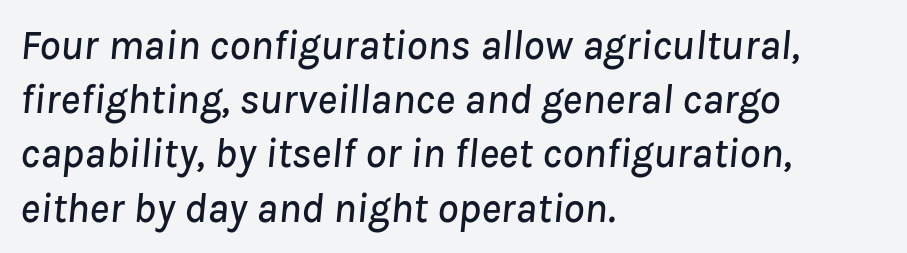
Q: Is the text italic (slanted)? A: Yes, it leans right by about 8 degrees.
Q: Is the text underlined? A: No.
Q: How is the paragraph aligned? A: Left-aligned.
Q: Is the spacing between letters normal or unusually wide? A: Normal.
Q: Is the spacing between lines tight, normal or loose? A: Normal.
Q: Width (condensed, normal, or wide)? A: Normal.
Q: Stroke contrast? A: Low.
Q: x-height? A: Medium.
Q: Monospaced? A: No.
